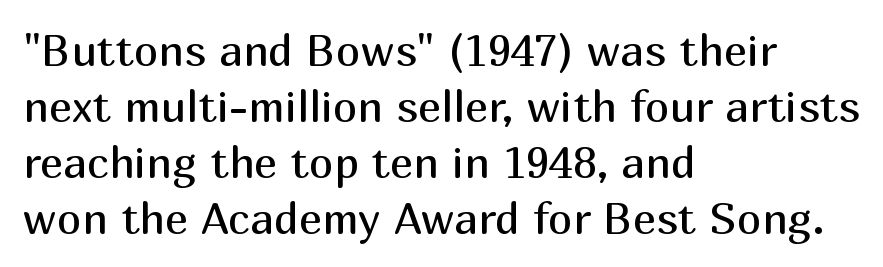
{"serif": "no", "italic": "no", "bold": "no", "weight": "regular", "width": "normal", "stroke_contrast": "medium", "x_height": "medium", "monospaced": "no", "underline": "no", "align": "left", "line_spacing": "normal", "line_spacing_ratio": 1.27, "letter_spacing": "normal", "letter_spacing_em": 0.0, "glyph_px": 44}
